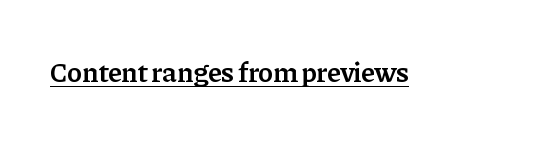
{"serif": "yes", "italic": "no", "bold": "semi", "weight": "semibold", "width": "normal", "stroke_contrast": "low", "x_height": "medium", "monospaced": "no", "underline": "yes", "letter_spacing": "normal", "letter_spacing_em": 0.0, "glyph_px": 28}
